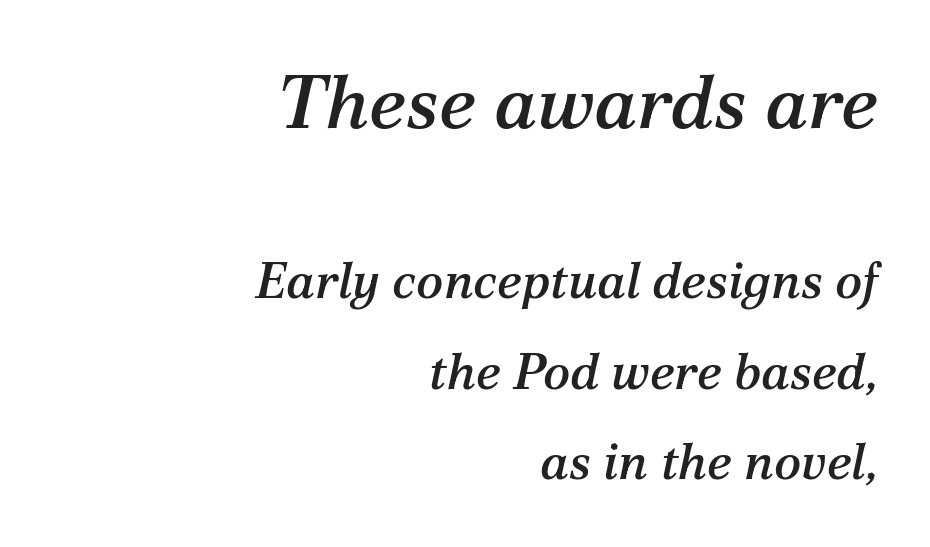
Q: Is the text italic (slanted)? A: Yes, it leans right by about 12 degrees.
Q: Is the typeface a serif or a sans-serif typeface? A: Serif.
Q: Is the text underlined? A: No.
Q: How is the paragraph aligned? A: Right-aligned.
Q: Is the spacing between letters normal or unusually wide? A: Normal.
Q: Which block of text is set in a larger size, the first (top) or the second (bottom)? A: The first (top) one.
Q: Width (condensed, normal, or wide)? A: Normal.
Q: Stroke contrast? A: Medium.
Q: x-height? A: Medium.
Q: Monospaced? A: No.
